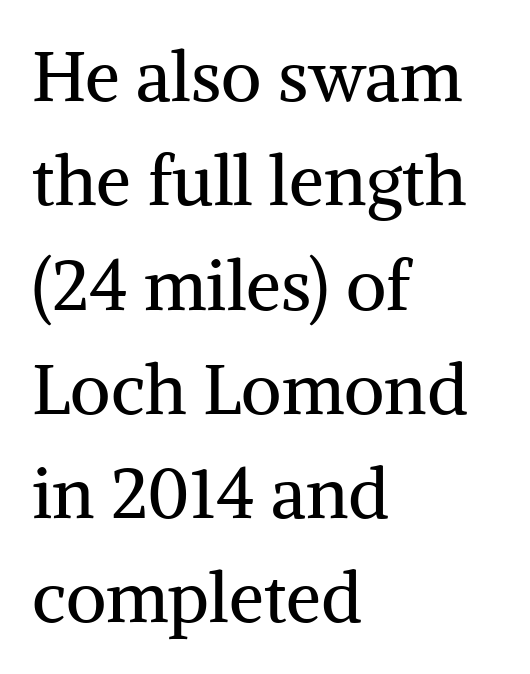
Q: Is the text bold? A: No.
Q: Is the text italic (slanted)? A: No, it is upright.
Q: Is the typeface a serif or a sans-serif typeface? A: Serif.
Q: Is the text underlined? A: No.
Q: How is the paragraph aligned? A: Left-aligned.
Q: Is the spacing between letters normal or unusually wide? A: Normal.
Q: Is the spacing between lines tight, normal or loose? A: Normal.
Q: Width (condensed, normal, or wide)? A: Normal.
Q: Stroke contrast? A: Medium.
Q: x-height? A: Medium.
Q: Monospaced? A: No.
